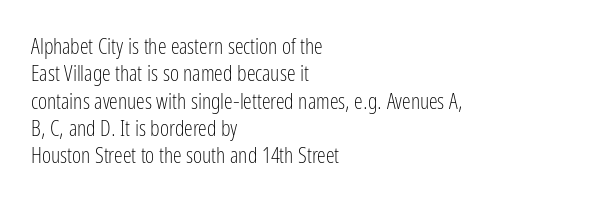
The image shows 22 px text type, upright; set left-aligned, line spacing 1.24x, normal letter spacing, not underlined.
